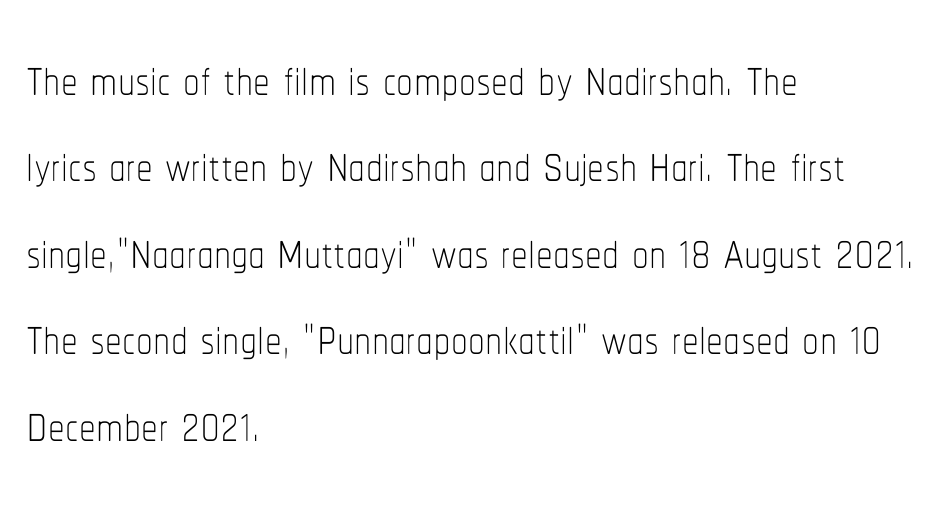
{"italic": "no", "bold": "no", "weight": "thin", "width": "condensed", "stroke_contrast": "low", "x_height": "medium", "monospaced": "no", "underline": "no", "align": "left", "line_spacing": "normal", "line_spacing_ratio": 1.29, "letter_spacing": "normal", "letter_spacing_em": 0.0, "glyph_px": 67}
